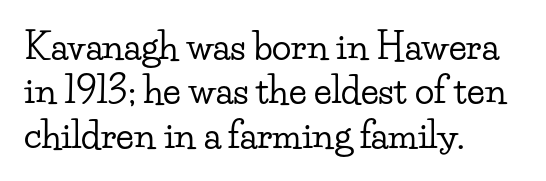
The image shows 36 px wide serif type, upright; set left-aligned, line spacing 1.23x, normal letter spacing, not underlined; low stroke contrast and a small x-height.
